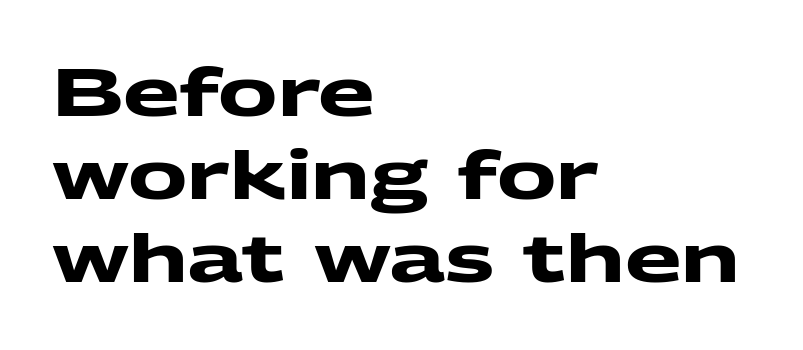
Q: Is the text bold? A: Yes.
Q: Is the typeface a serif or a sans-serif typeface? A: Sans-serif.
Q: Is the text underlined? A: No.
Q: How is the paragraph aligned? A: Left-aligned.
Q: Is the spacing between letters normal or unusually wide? A: Normal.
Q: Is the spacing between lines tight, normal or loose? A: Normal.
Q: Width (condensed, normal, or wide)? A: Wide.
Q: Stroke contrast? A: Medium.
Q: x-height? A: Medium.
Q: Monospaced? A: No.
